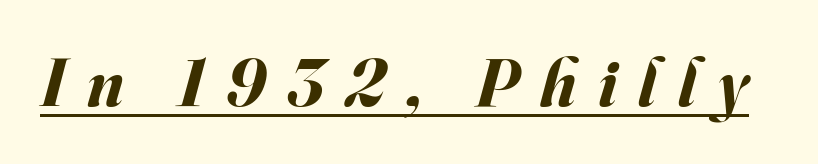
Q: Is the text bold? A: Yes.
Q: Is the text italic (slanted)? A: Yes, it leans right by about 16 degrees.
Q: Is the text underlined? A: Yes.
Q: Is the spacing between letters normal or unusually wide? A: Unusually wide.
Q: Width (condensed, normal, or wide)? A: Normal.
Q: Stroke contrast? A: Medium.
Q: x-height? A: Small.
Q: Monospaced? A: No.
